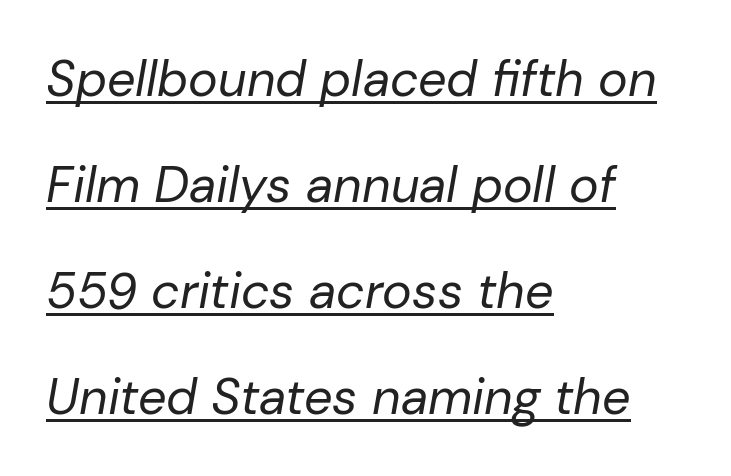
The image shows 50 px regular-weight type, italic (leaning right); set left-aligned, loose line spacing (2.12x), normal letter spacing, underlined; low stroke contrast and a medium x-height.
